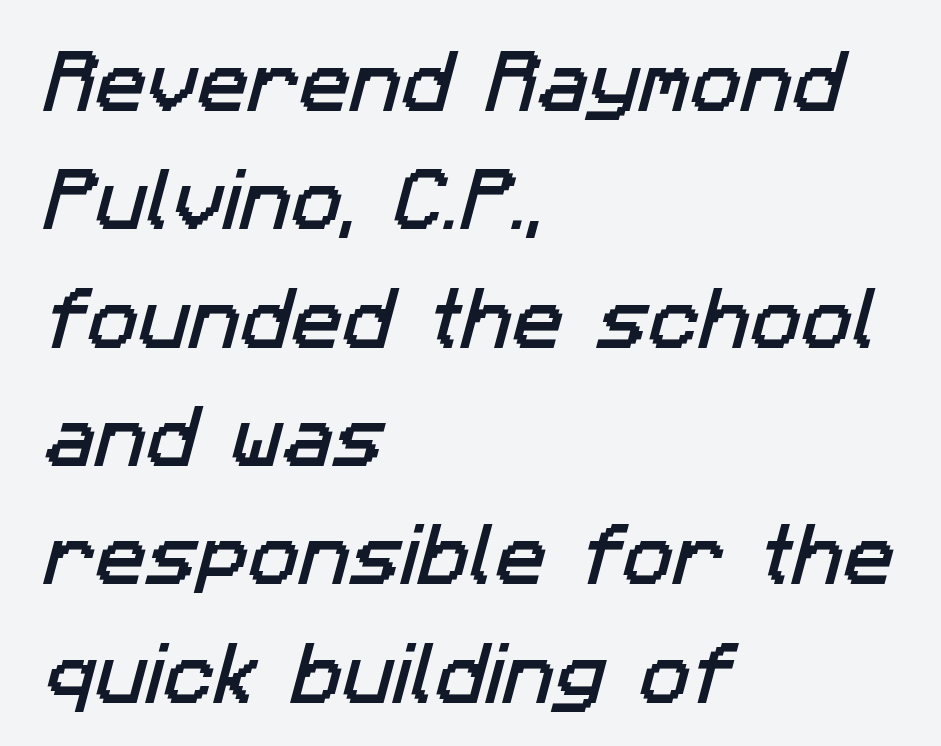
The image shows 68 px sans-serif type; set left-aligned, line spacing 1.74x, normal letter spacing, not underlined; low stroke contrast and a medium x-height.
